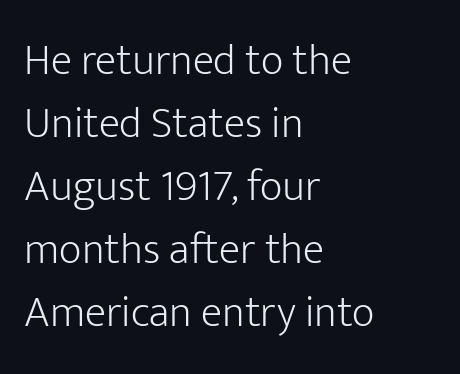
{"serif": "no", "italic": "no", "bold": "no", "weight": "light", "width": "normal", "stroke_contrast": "low", "x_height": "medium", "monospaced": "no", "underline": "no", "align": "left", "line_spacing": "normal", "line_spacing_ratio": 1.43, "letter_spacing": "normal", "letter_spacing_em": 0.0, "glyph_px": 44}
